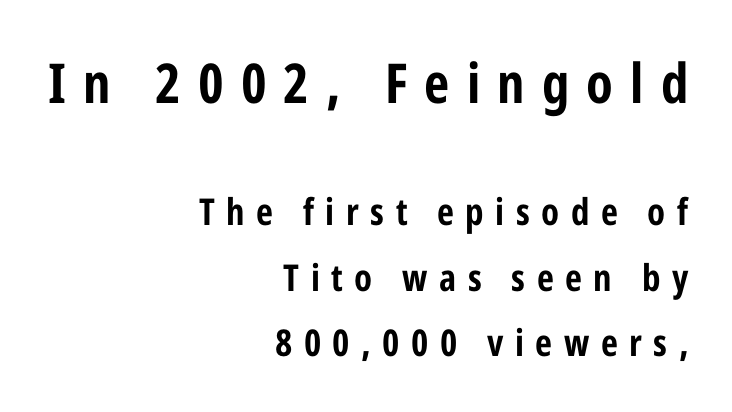
The image shows 55 px condensed sans-serif type, upright; set right-aligned, line spacing 1.77x, unusually wide letter spacing (+0.31 em), not underlined; the first (top) block is 1.49x larger; low stroke contrast and a medium x-height.
